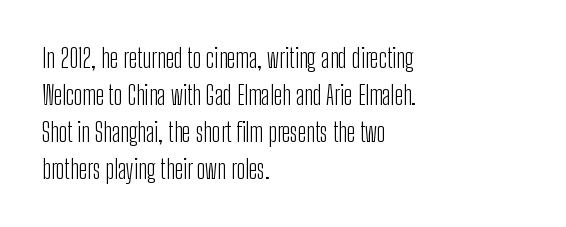
Rule under the text: the space is simply empty. The tracking reads as untouched default to a designer's eye. Compared with a typical body face, this is equally light or lighter still. A student would call this left alignment; a typographer would say flush left, rag right. The rows are spaced the way most documents space them.
